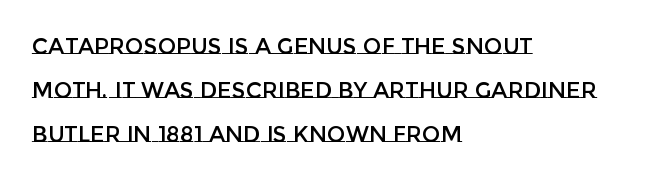
The lettering stays uniformly vertical, giving the passage a roman look. The passage shown has conventional tracking throughout. The line-height multiplier appears high, well above default. Only glyphs here, with clear space below each row.
